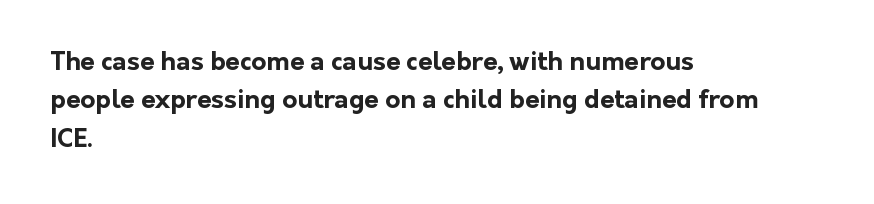
A typesetter would mark this as roman, not italic. Rule under the text: the space is simply empty. Layout note: lines flush left. The designer left line spacing at the default. What weight is shown? A full bold with thick strokes. This sample uses plain, unmodified letter spacing.
